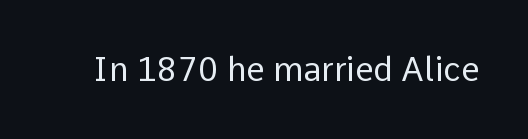
The image shows 33 px regular-weight sans-serif type, upright; set normal letter spacing, not underlined; low stroke contrast and a medium x-height.
